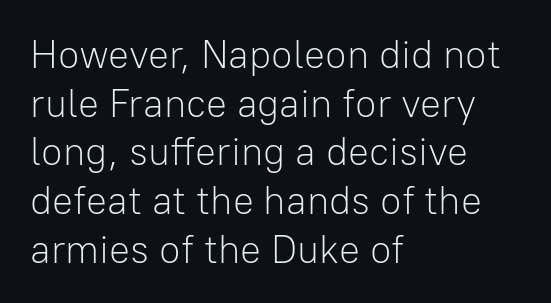
{"serif": "no", "italic": "no", "bold": "no", "weight": "light", "width": "normal", "stroke_contrast": "low", "x_height": "medium", "monospaced": "no", "underline": "no", "align": "left", "line_spacing": "normal", "line_spacing_ratio": 1.25, "letter_spacing": "normal", "letter_spacing_em": 0.0, "glyph_px": 39}
